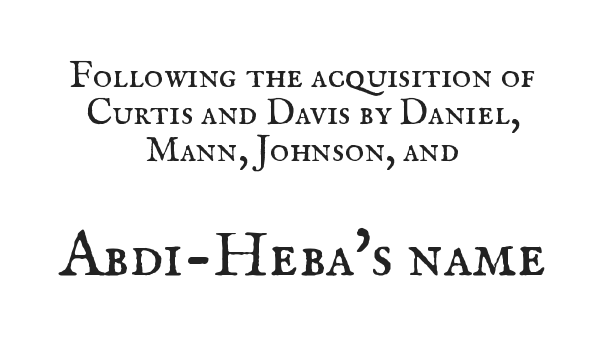
The image shows 65 px regular-weight serif type, upright; set centered, tight line spacing (1.0x), normal letter spacing, not underlined; the second (bottom) block is 1.76x larger; medium stroke contrast and a small x-height.
